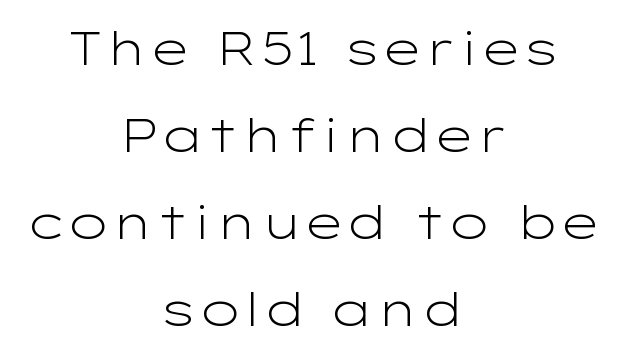
Nobody touched the tracking dial on this one. To sum up the face: it is a sans, with no serifs. The type sits square on the baseline with zero lean. Casual observation: everything's sitting right in the middle. A bare baseline throughout the passage. The face looks like a standard text weight, possibly lighter.
